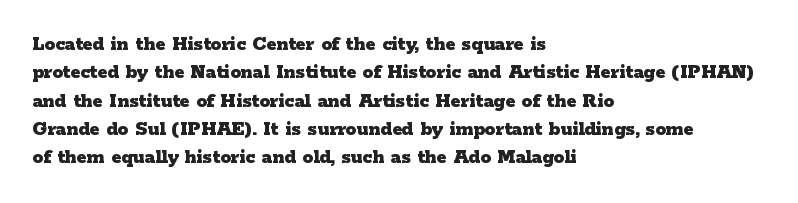
The lines in this sample share a left origin and differ only in where they stop. The block of text has a typical density, with ordinary space between rows. Posture: upright roman. The characters look thick and weighty, a clear bold. Letters rest on an invisible, unmarked baseline. There is no visible air inserted between adjacent glyphs.
